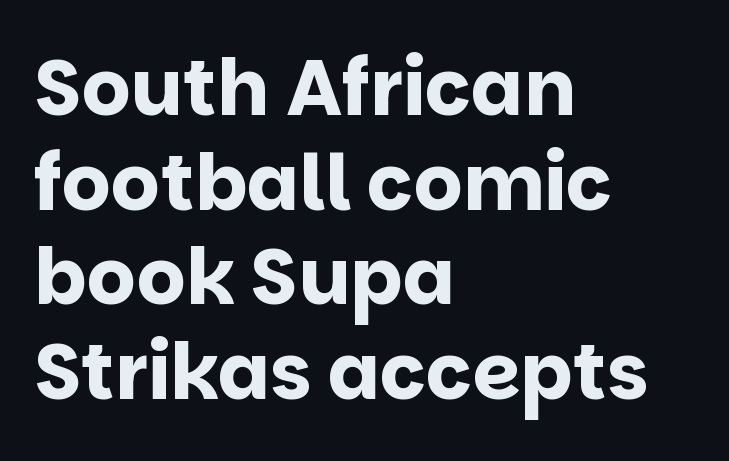
Q: Is the text bold? A: Yes.
Q: Is the text italic (slanted)? A: No, it is upright.
Q: Is the typeface a serif or a sans-serif typeface? A: Sans-serif.
Q: Is the text underlined? A: No.
Q: How is the paragraph aligned? A: Left-aligned.
Q: Is the spacing between letters normal or unusually wide? A: Normal.
Q: Width (condensed, normal, or wide)? A: Normal.
Q: Stroke contrast? A: Low.
Q: x-height? A: Large.
Q: Monospaced? A: No.
